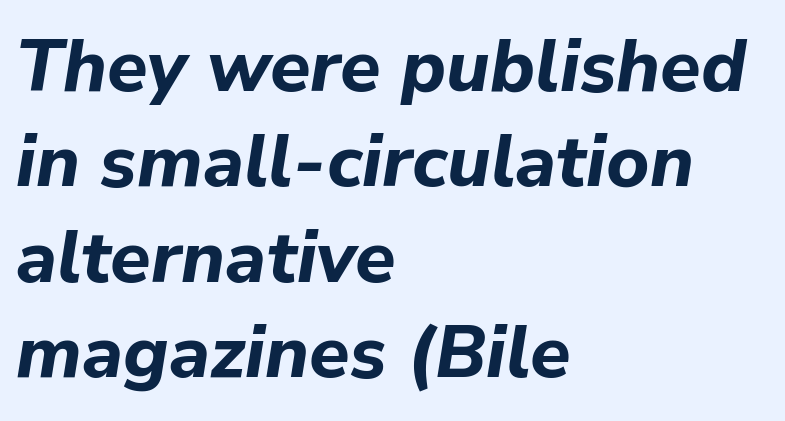
There is no visible air inserted between adjacent glyphs. Is this a fixed-width face? No — the glyphs have proportional, varying widths. As a designer I'd log this as weight 700, bold. A clean baseline with only descenders dipping below it.
